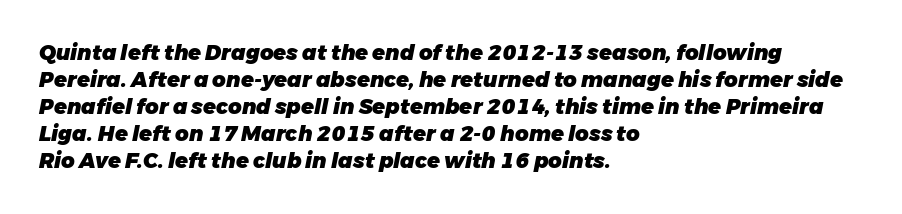
Vertical spacing — default. The typesetter chose a ragged-right arrangement here. Look at the stroke-to-counter ratio: heavy, a bold. A typesetter would call this zero additional tracking. The strip under each line holds only bare page.
